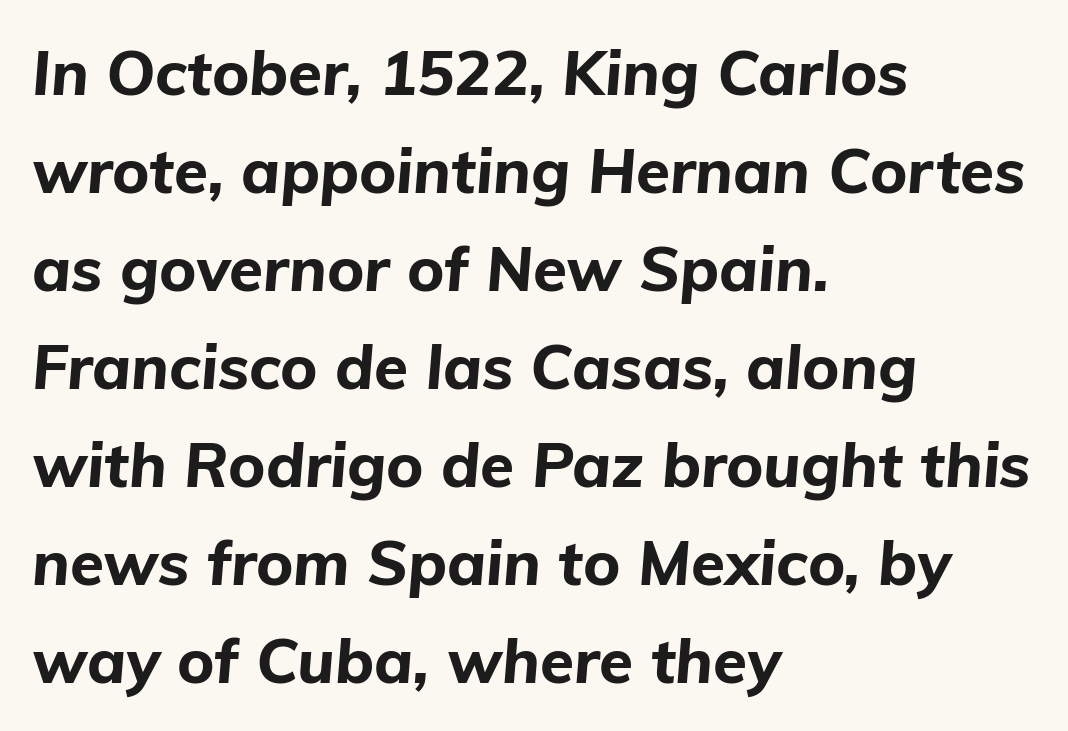
{"italic": "yes", "lean": "right", "slant_degrees": 5, "bold": "yes", "weight": "bold", "width": "normal", "stroke_contrast": "low", "x_height": "medium", "monospaced": "no", "underline": "no", "align": "left", "line_spacing": "normal", "line_spacing_ratio": 1.58, "letter_spacing": "normal", "letter_spacing_em": 0.0, "glyph_px": 62}
